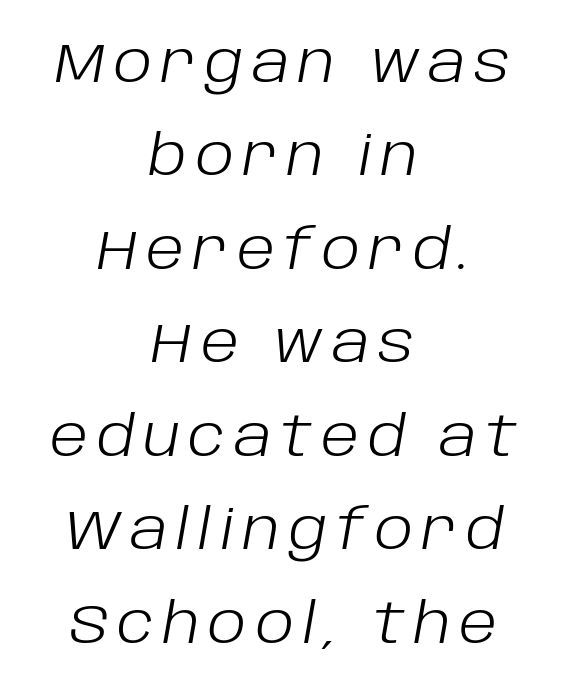
{"italic": "yes", "lean": "right", "slant_degrees": 10, "bold": "no", "weight": "light", "width": "normal", "stroke_contrast": "low", "x_height": "large", "monospaced": "no", "underline": "no", "align": "center", "line_spacing": "normal", "line_spacing_ratio": 1.7, "glyph_px": 55}
